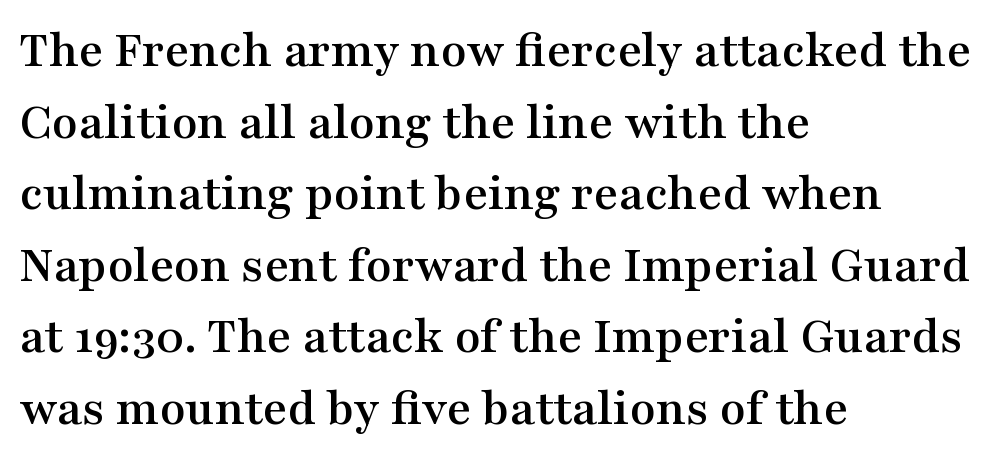
Q: Is the text italic (slanted)? A: No, it is upright.
Q: Is the typeface a serif or a sans-serif typeface? A: Serif.
Q: Is the text underlined? A: No.
Q: How is the paragraph aligned? A: Left-aligned.
Q: Is the spacing between letters normal or unusually wide? A: Normal.
Q: Is the spacing between lines tight, normal or loose? A: Normal.
Q: Width (condensed, normal, or wide)? A: Wide.
Q: Stroke contrast? A: Medium.
Q: x-height? A: Medium.
Q: Monospaced? A: No.
